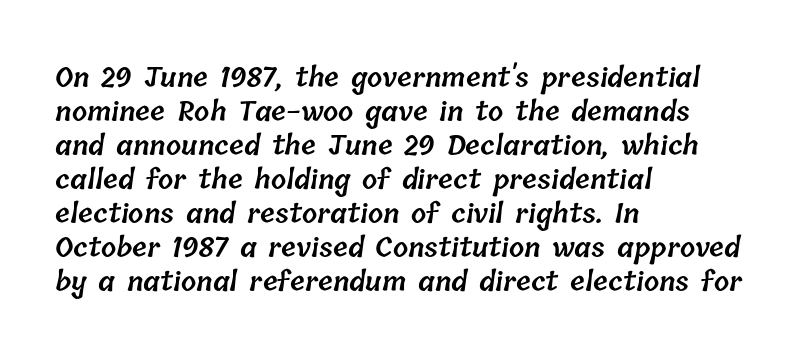
The image shows 27 px text type; set left-aligned, normal line spacing (1.26x), normal letter spacing, not underlined.
